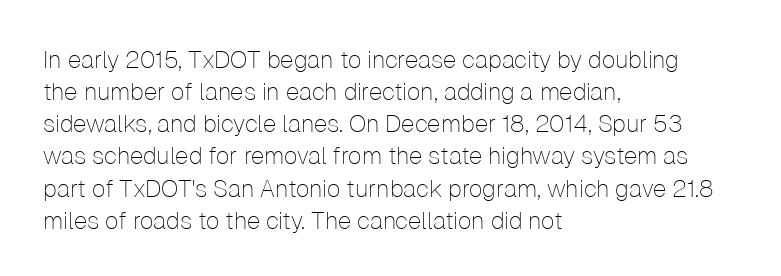
The strip under each line holds only bare page. You could call the tracking neutral — neither tight nor loose. Where is the straight margin? On the left. Upright lettering throughout. The weight tops out at a normal text grade.
